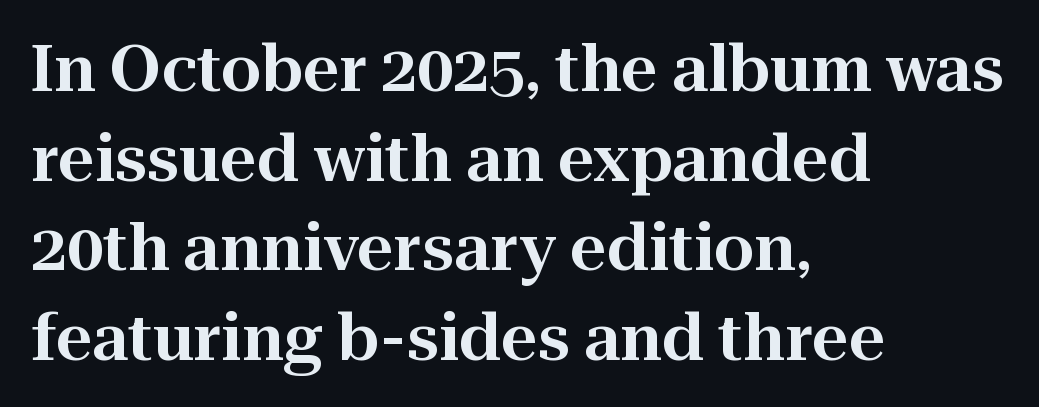
The image shows 64 px serif type, upright; set left-aligned, normal line spacing (1.4x), normal letter spacing, not underlined; high stroke contrast and a medium x-height.
